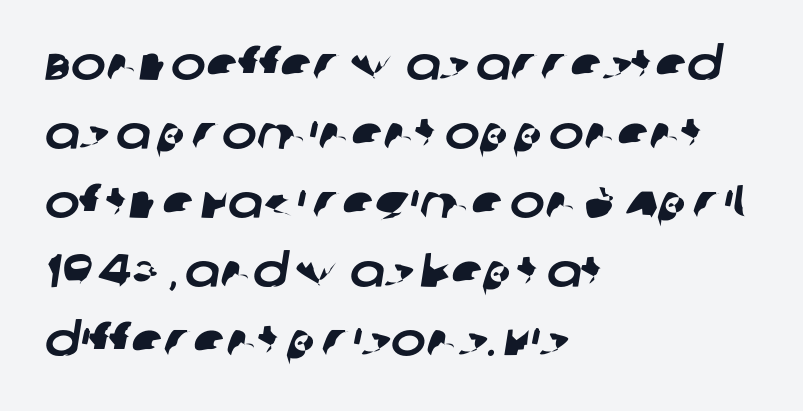
Q: Is the typeface a serif or a sans-serif typeface? A: Sans-serif.
Q: Is the text underlined? A: No.
Q: How is the paragraph aligned? A: Left-aligned.
Q: Is the spacing between letters normal or unusually wide? A: Normal.
Q: Is the spacing between lines tight, normal or loose? A: Normal.
Q: Width (condensed, normal, or wide)? A: Normal.
Q: Stroke contrast? A: Low.
Q: x-height? A: Large.
Q: Monospaced? A: No.
